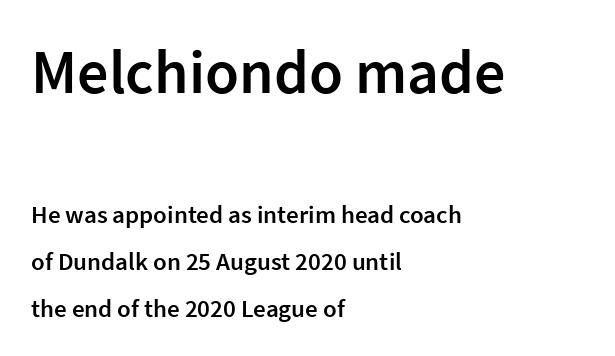
The ragged edge is on the right, which tells us the setting is flush left. Bare-footed words on every line. Here the first block reads like a headline and the second like body copy. Posture: vertical.
